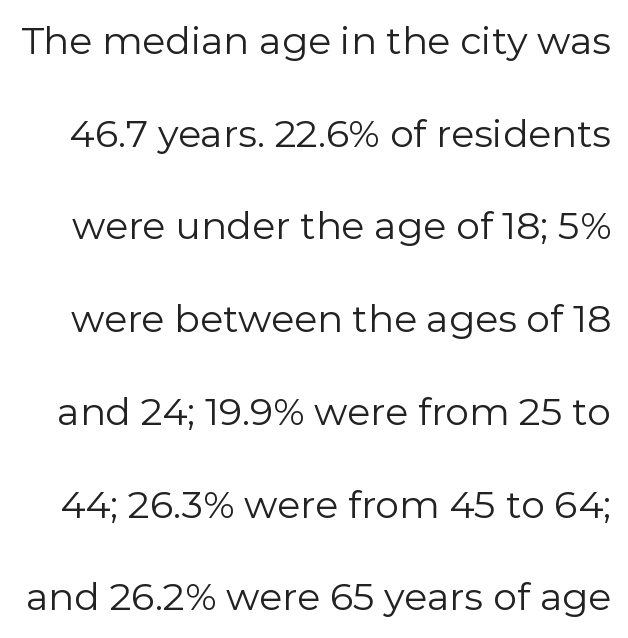
Q: Is the text bold? A: No.
Q: Is the text italic (slanted)? A: No, it is upright.
Q: Is the typeface a serif or a sans-serif typeface? A: Sans-serif.
Q: Is the text underlined? A: No.
Q: Is the spacing between letters normal or unusually wide? A: Normal.
Q: Is the spacing between lines tight, normal or loose? A: Loose.
Q: Width (condensed, normal, or wide)? A: Normal.
Q: Stroke contrast? A: Low.
Q: x-height? A: Medium.
Q: Monospaced? A: No.
